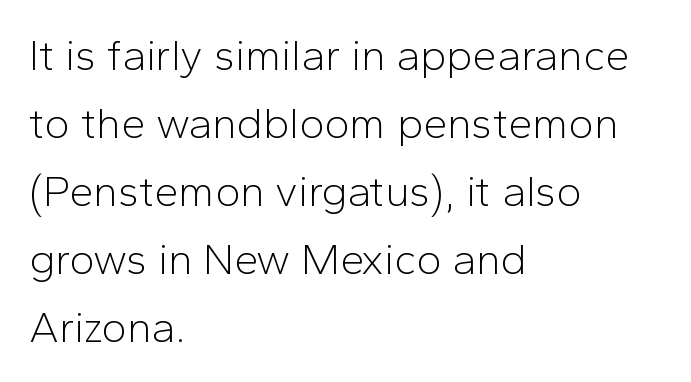
{"serif": "no", "italic": "no", "bold": "no", "weight": "light", "width": "normal", "stroke_contrast": "low", "x_height": "medium", "monospaced": "no", "underline": "no", "align": "left", "line_spacing": "normal", "line_spacing_ratio": 1.58, "letter_spacing": "normal", "letter_spacing_em": 0.0, "glyph_px": 43}
